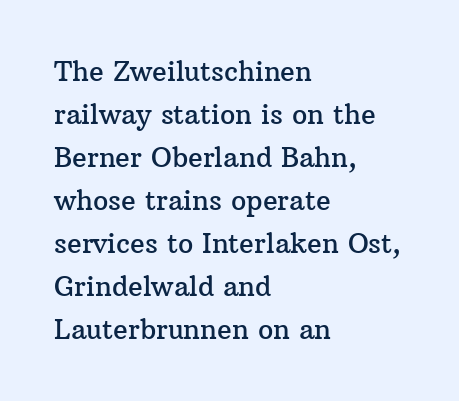
Notice how descenders clear the ascenders below comfortably — that's standard leading. Rendered with straight, roman letterforms. These lines keep a tight, regular rhythm from letter to letter. Only glyphs here, with clear space below each row. Line beginnings align vertically; line endings do not.
